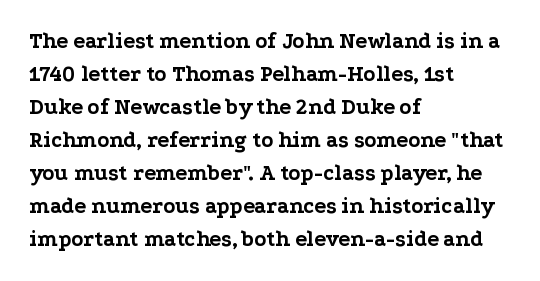
The image shows 22 px bold type, upright; set left-aligned, normal line spacing (1.5x), normal letter spacing, not underlined.
